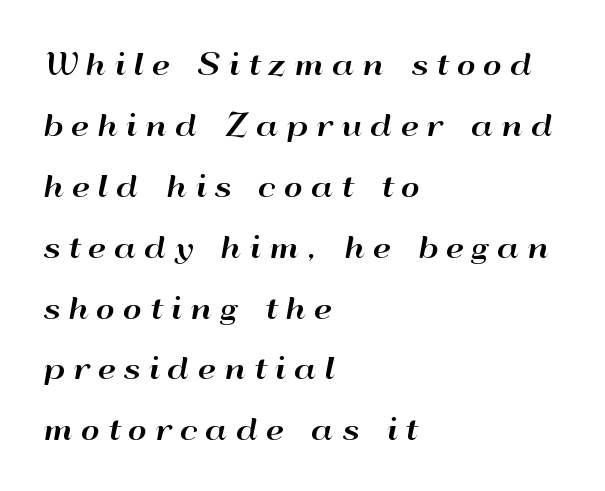
The image shows 29 px wide sans-serif type; set left-aligned, loose line spacing (2.1x), unusually wide letter spacing (+0.28 em), not underlined; high stroke contrast and a small x-height.
